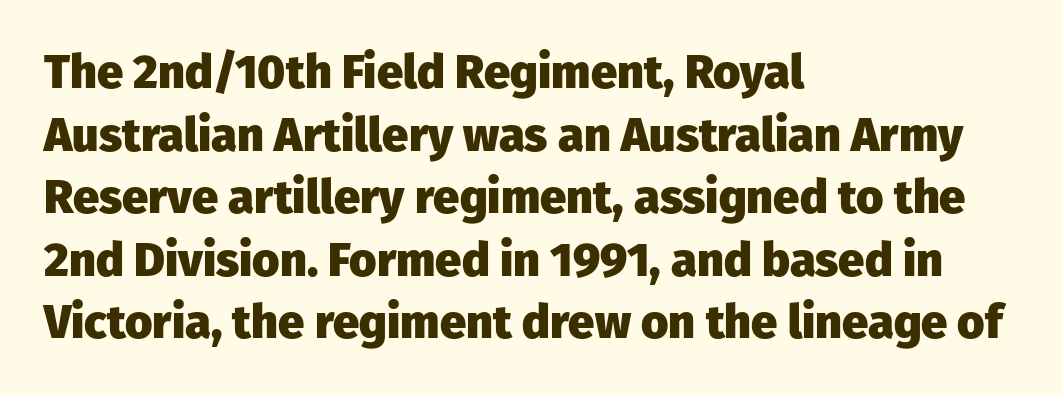
{"serif": "no", "italic": "no", "bold": "yes", "weight": "heavy", "width": "normal", "stroke_contrast": "low", "x_height": "medium", "monospaced": "no", "underline": "no", "align": "left", "line_spacing": "normal", "line_spacing_ratio": 1.33, "letter_spacing": "normal", "letter_spacing_em": 0.0, "glyph_px": 47}
